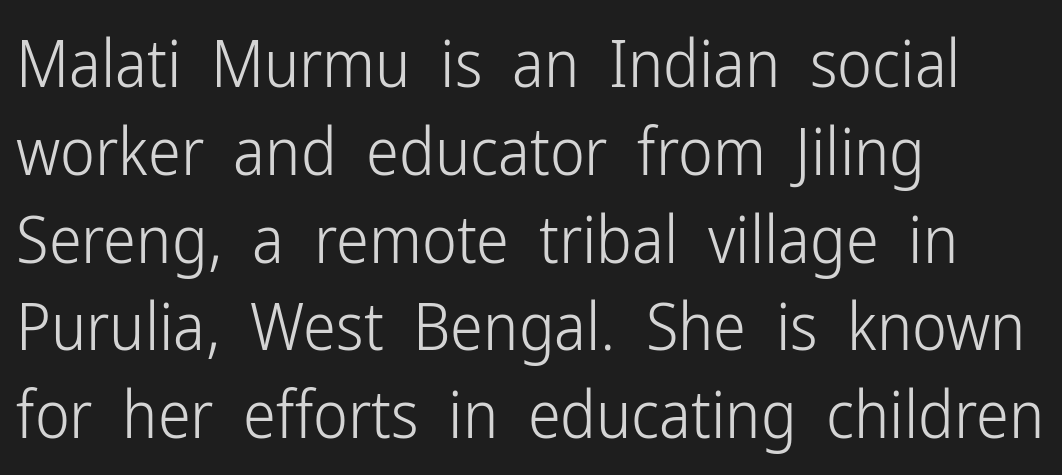
Q: Is the text bold? A: No.
Q: Is the text italic (slanted)? A: No, it is upright.
Q: Is the typeface a serif or a sans-serif typeface? A: Sans-serif.
Q: Is the text underlined? A: No.
Q: How is the paragraph aligned? A: Left-aligned.
Q: Is the spacing between letters normal or unusually wide? A: Normal.
Q: Is the spacing between lines tight, normal or loose? A: Normal.
Q: Width (condensed, normal, or wide)? A: Condensed.
Q: Stroke contrast? A: Low.
Q: x-height? A: Medium.
Q: Monospaced? A: No.
